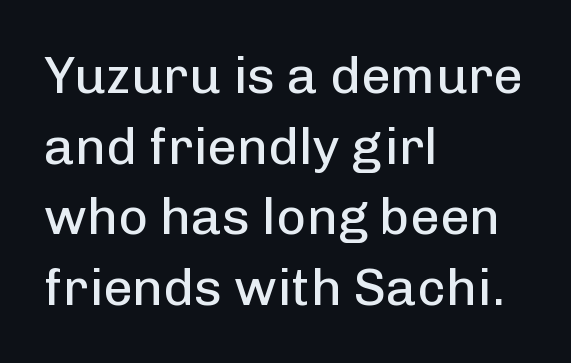
A typesetter would mark this as roman, not italic. Compared with a centered layout, this one pins lines to the left instead. Has an underline been added? It has not. Inter-character spacing is left at the font's built-in metrics.
